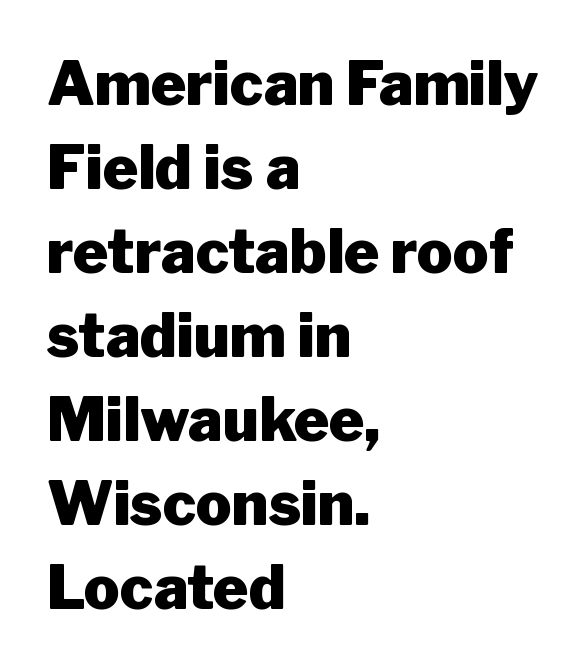
Q: Is the text bold? A: Yes.
Q: Is the text italic (slanted)? A: No, it is upright.
Q: Is the typeface a serif or a sans-serif typeface? A: Sans-serif.
Q: Is the text underlined? A: No.
Q: How is the paragraph aligned? A: Left-aligned.
Q: Is the spacing between letters normal or unusually wide? A: Normal.
Q: Is the spacing between lines tight, normal or loose? A: Normal.
Q: Width (condensed, normal, or wide)? A: Normal.
Q: Stroke contrast? A: Low.
Q: x-height? A: Medium.
Q: Monospaced? A: No.
